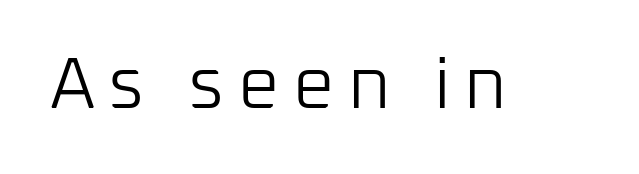
A clean baseline with only descenders dipping below it. This reads as an unemphasized weight, regular at the heaviest. Is this a fixed-width face? No — the glyphs have proportional, varying widths. The specimen reads as upright at a glance. The font family rendered here belongs to the sans-serif group.
